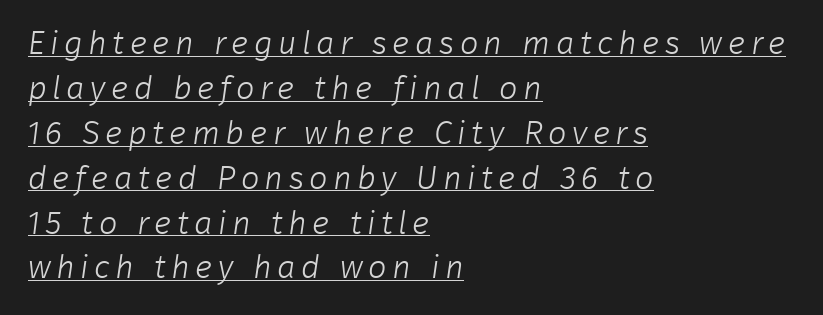
Q: Is the text bold? A: No.
Q: Is the typeface a serif or a sans-serif typeface? A: Sans-serif.
Q: Is the text underlined? A: Yes.
Q: How is the paragraph aligned? A: Left-aligned.
Q: Is the spacing between lines tight, normal or loose? A: Normal.
Q: Width (condensed, normal, or wide)? A: Normal.
Q: Stroke contrast? A: Low.
Q: x-height? A: Medium.
Q: Monospaced? A: No.
